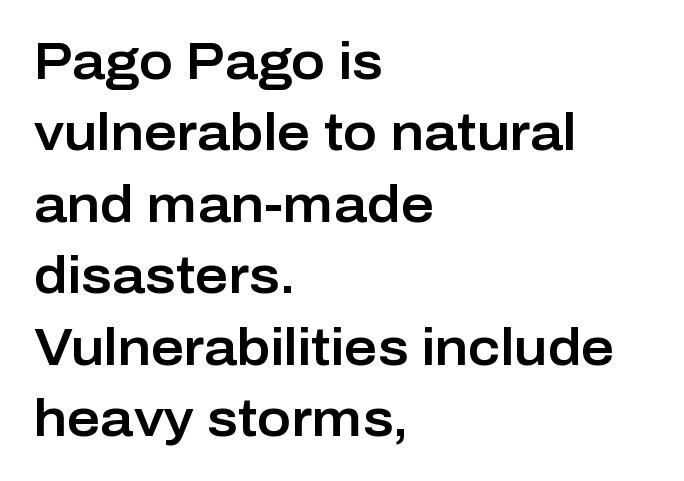
Note the varied advance widths — an 'i' is clearly narrower than an 'm'. Words float on clear page, feet unadorned. Nothing unusual about the tracking: characters are spaced as the font intends. Upright lettering throughout. One glance says typical: line gaps are just what's usual. Typeset ragged right — the left edge is the straight one.
